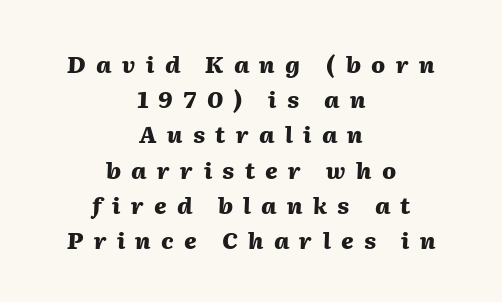
{"italic": "yes", "lean": "right", "slant_degrees": 2, "bold": "yes", "underline": "no", "align": "center", "line_spacing": "normal", "line_spacing_ratio": 1.53, "letter_spacing": "wide", "letter_spacing_em": 0.45, "glyph_px": 23}
